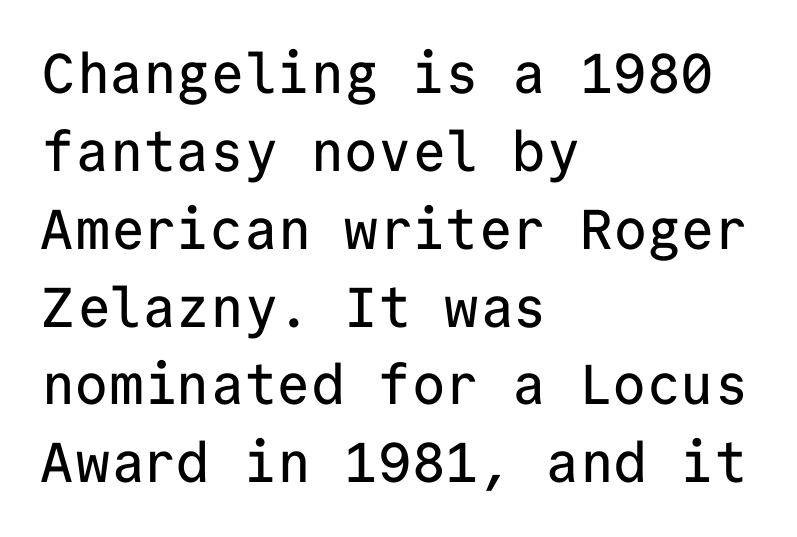
{"serif": "no", "italic": "no", "width": "normal", "stroke_contrast": "low", "x_height": "medium", "monospaced": "yes", "underline": "no", "align": "left", "line_spacing": "normal", "line_spacing_ratio": 1.39, "letter_spacing": "normal", "letter_spacing_em": 0.0, "glyph_px": 56}
